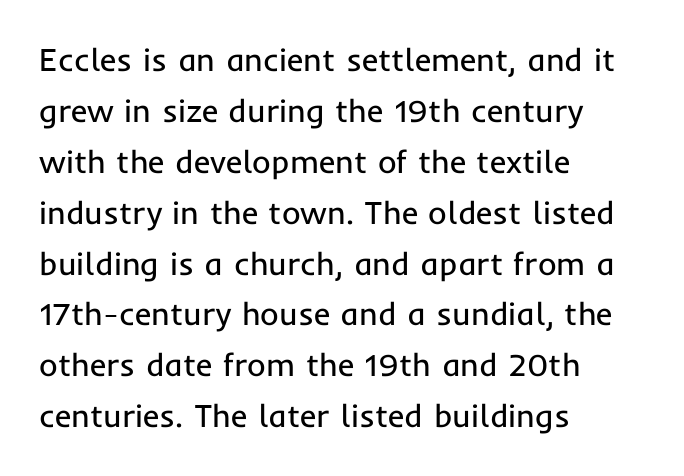
{"serif": "no", "italic": "no", "bold": "no", "weight": "regular", "width": "normal", "stroke_contrast": "low", "x_height": "medium", "monospaced": "no", "underline": "no", "align": "left", "line_spacing": "normal", "line_spacing_ratio": 1.59, "letter_spacing": "normal", "letter_spacing_em": 0.0, "glyph_px": 32}
